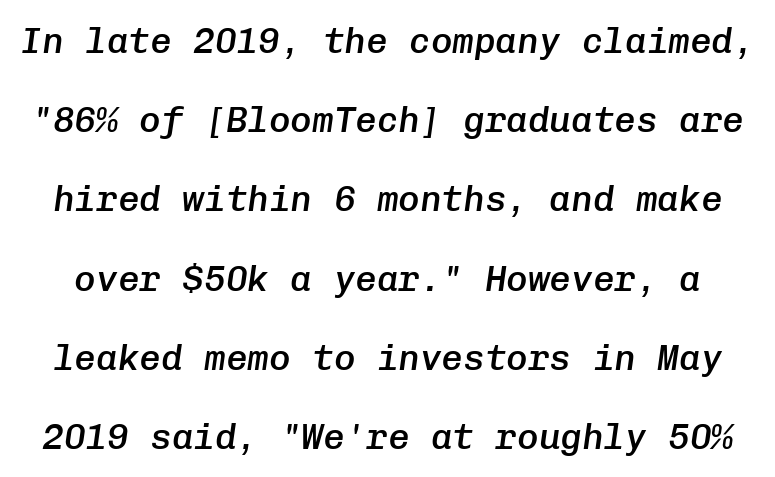
Q: Is the text bold? A: Semi-bold.
Q: Is the text italic (slanted)? A: Yes, it leans right by about 8 degrees.
Q: Is the text underlined? A: No.
Q: Is the spacing between letters normal or unusually wide? A: Normal.
Q: Is the spacing between lines tight, normal or loose? A: Loose.
Q: Width (condensed, normal, or wide)? A: Normal.
Q: Stroke contrast? A: Low.
Q: x-height? A: Medium.
Q: Monospaced? A: Yes.
